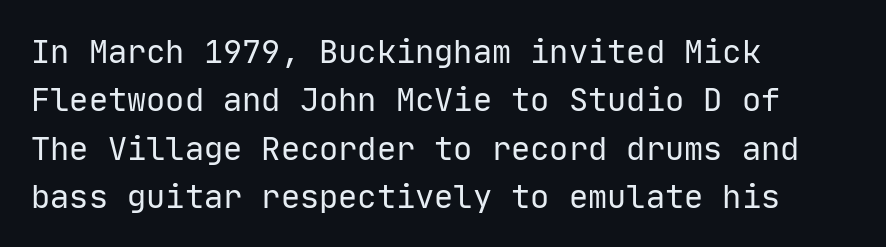
The image shows 32 px regular-weight sans-serif type, upright, monospaced; set left-aligned, normal line spacing (1.51x), normal letter spacing, not underlined; low stroke contrast and a medium x-height.
